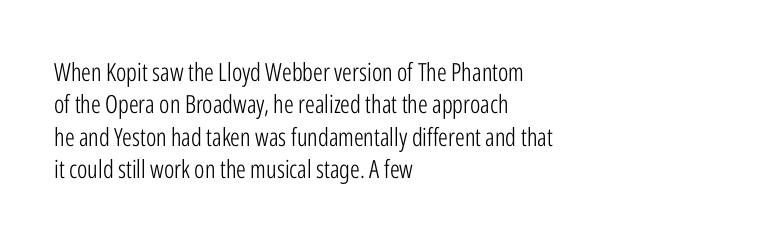
The image shows 25 px text type, upright; set left-aligned, normal line spacing (1.3x), normal letter spacing, not underlined.
